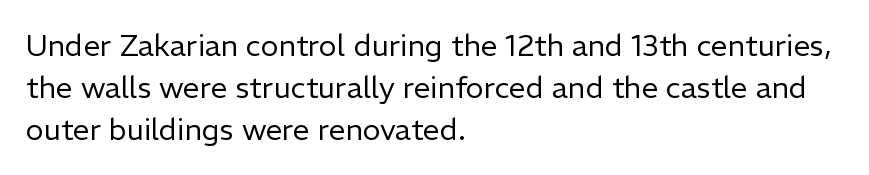
This rendering employs a face without finishing strokes, i.e., a sans-serif. Type without underlining. A typesetter would mark this as roman, not italic. Counters stay open thanks to moderate or lighter strokes. Is this a fixed-width face? No — the glyphs have proportional, varying widths.
